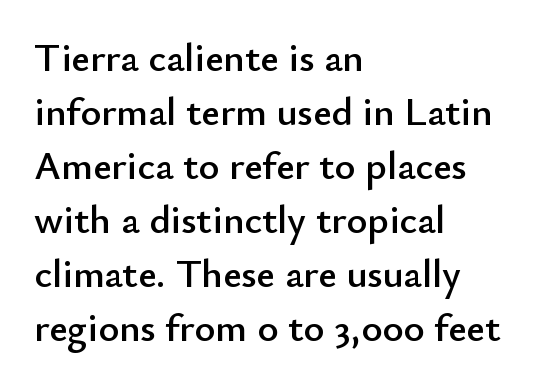
The image shows 40 px sans-serif type, upright; set left-aligned, normal line spacing (1.35x), normal letter spacing, not underlined; low stroke contrast and a small x-height.
